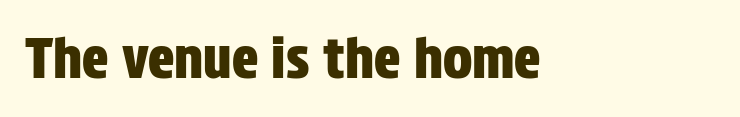
{"serif": "no", "italic": "no", "width": "condensed", "stroke_contrast": "low", "x_height": "large", "monospaced": "no", "underline": "no", "align": "left", "letter_spacing": "normal", "letter_spacing_em": 0.0, "glyph_px": 55}
